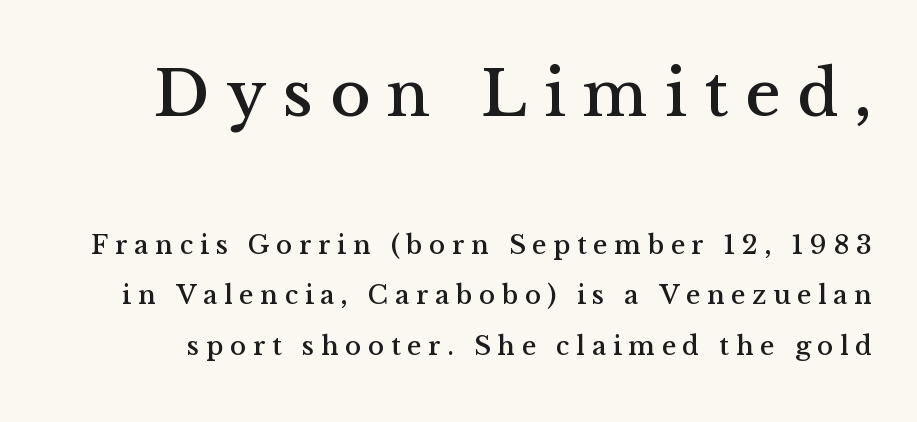
{"serif": "yes", "italic": "no", "width": "normal", "stroke_contrast": "medium", "x_height": "medium", "monospaced": "no", "underline": "no", "line_spacing_ratio": 1.88, "letter_spacing": "wide", "letter_spacing_em": 0.25, "larger_block": "first", "size_ratio": 2.48, "glyph_px": 67}
